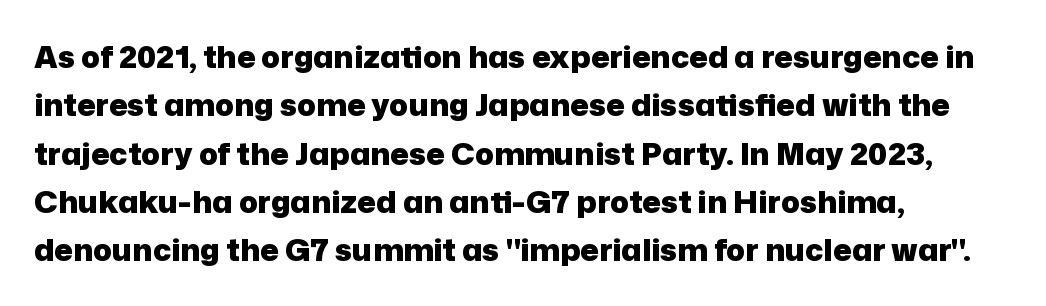
The image shows 31 px heavy sans-serif type, upright; set left-aligned, normal line spacing (1.56x), normal letter spacing, not underlined; low stroke contrast and a medium x-height.
